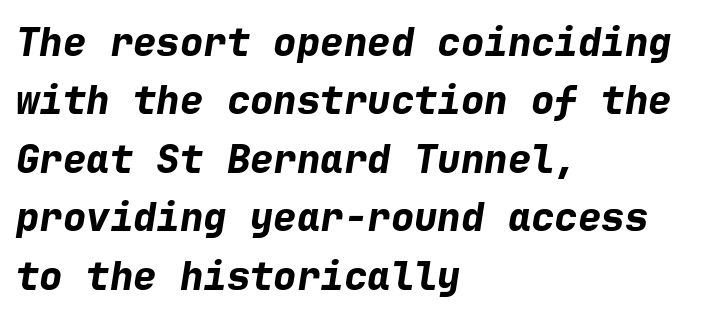
{"italic": "yes", "lean": "right", "slant_degrees": 9, "bold": "yes", "weight": "bold", "width": "normal", "stroke_contrast": "low", "x_height": "medium", "monospaced": "yes", "underline": "no", "align": "left", "line_spacing": "normal", "line_spacing_ratio": 1.5, "letter_spacing": "normal", "letter_spacing_em": 0.0, "glyph_px": 39}
